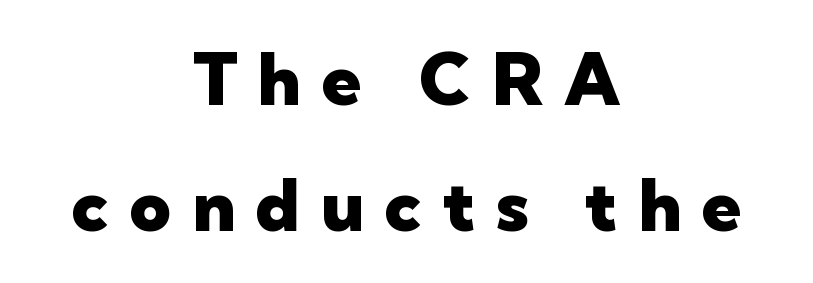
{"serif": "no", "italic": "no", "bold": "yes", "weight": "heavy", "width": "normal", "stroke_contrast": "low", "x_height": "medium", "monospaced": "no", "underline": "no", "align": "center", "line_spacing_ratio": 1.75, "letter_spacing": "wide", "letter_spacing_em": 0.29, "glyph_px": 72}
